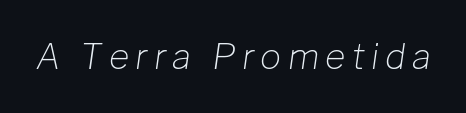
Q: Is the text bold? A: No.
Q: Is the text italic (slanted)? A: Yes, it leans right by about 8 degrees.
Q: Is the text underlined? A: No.
Q: Width (condensed, normal, or wide)? A: Normal.
Q: Stroke contrast? A: Low.
Q: x-height? A: Medium.
Q: Monospaced? A: No.
